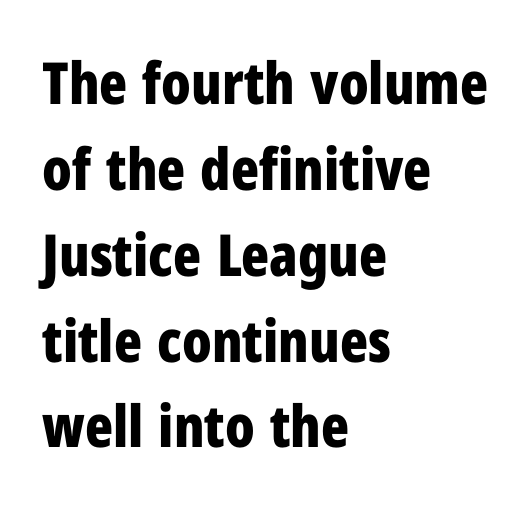
The image shows 58 px bold, condensed sans-serif type, upright; set left-aligned, normal line spacing (1.48x), normal letter spacing, not underlined; low stroke contrast and a medium x-height.
